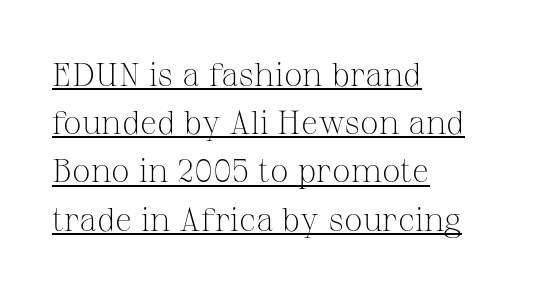
The image shows 33 px light serif type, upright; set left-aligned, normal line spacing (1.46x), normal letter spacing, underlined; medium stroke contrast and a medium x-height.
